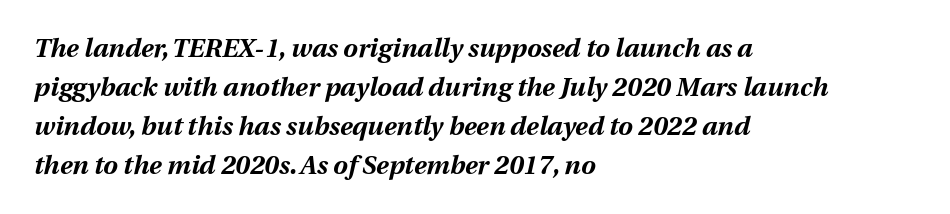
Q: Is the text bold? A: Yes.
Q: Is the text italic (slanted)? A: Yes, it leans right by about 12 degrees.
Q: Is the text underlined? A: No.
Q: How is the paragraph aligned? A: Left-aligned.
Q: Is the spacing between letters normal or unusually wide? A: Normal.
Q: Is the spacing between lines tight, normal or loose? A: Normal.
